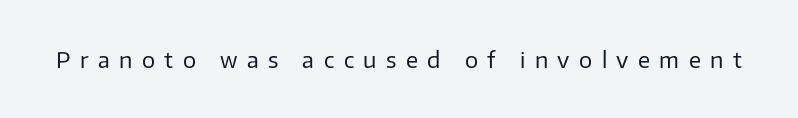
Q: Is the text bold? A: No.
Q: Is the text italic (slanted)? A: No, it is upright.
Q: Is the text underlined? A: No.
Q: Is the spacing between letters normal or unusually wide? A: Unusually wide.
